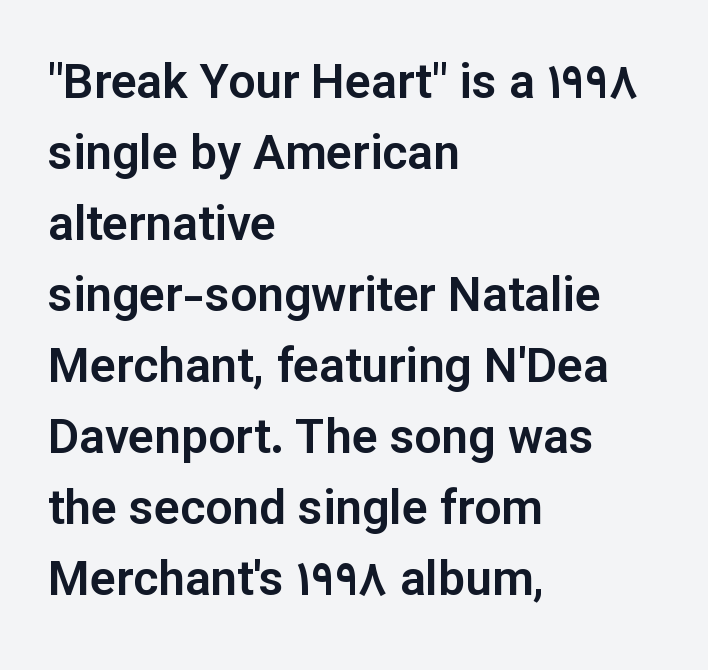
{"serif": "no", "italic": "no", "width": "normal", "stroke_contrast": "low", "x_height": "medium", "monospaced": "no", "underline": "no", "align": "left", "line_spacing": "normal", "line_spacing_ratio": 1.48, "letter_spacing": "normal", "letter_spacing_em": 0.0, "glyph_px": 48}
